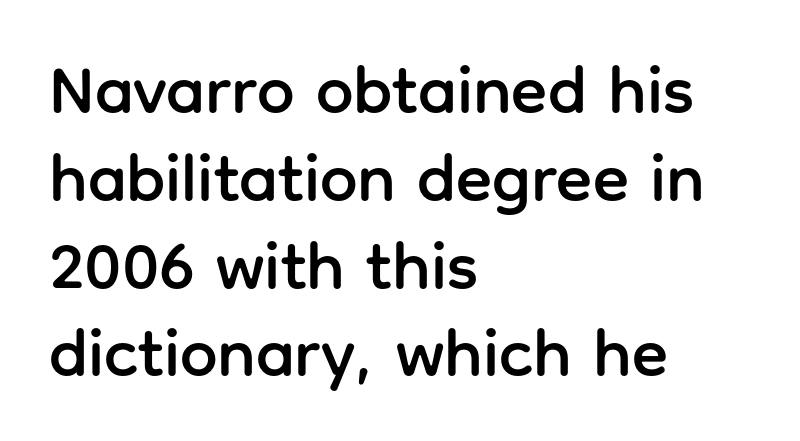
Q: Is the text italic (slanted)? A: No, it is upright.
Q: Is the typeface a serif or a sans-serif typeface? A: Sans-serif.
Q: Is the text underlined? A: No.
Q: How is the paragraph aligned? A: Left-aligned.
Q: Is the spacing between letters normal or unusually wide? A: Normal.
Q: Is the spacing between lines tight, normal or loose? A: Normal.
Q: Width (condensed, normal, or wide)? A: Normal.
Q: Stroke contrast? A: Low.
Q: x-height? A: Medium.
Q: Monospaced? A: No.
